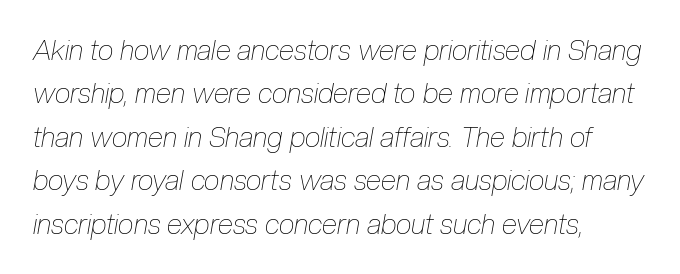
Q: Is the text bold? A: No.
Q: Is the text italic (slanted)? A: Yes, it leans right by about 10 degrees.
Q: Is the text underlined? A: No.
Q: How is the paragraph aligned? A: Left-aligned.
Q: Is the spacing between letters normal or unusually wide? A: Normal.
Q: Is the spacing between lines tight, normal or loose? A: Normal.
Q: Width (condensed, normal, or wide)? A: Condensed.
Q: Stroke contrast? A: Low.
Q: x-height? A: Medium.
Q: Monospaced? A: No.
